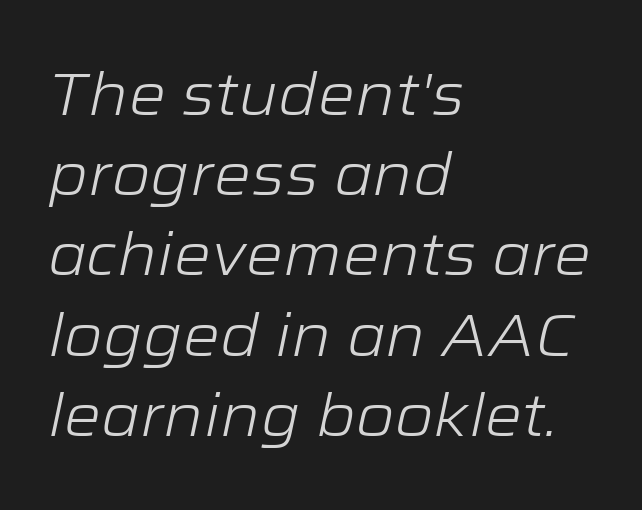
Q: Is the text bold? A: No.
Q: Is the text italic (slanted)? A: Yes, it leans right by about 12 degrees.
Q: Is the text underlined? A: No.
Q: How is the paragraph aligned? A: Left-aligned.
Q: Is the spacing between letters normal or unusually wide? A: Normal.
Q: Is the spacing between lines tight, normal or loose? A: Normal.
Q: Width (condensed, normal, or wide)? A: Wide.
Q: Stroke contrast? A: Low.
Q: x-height? A: Medium.
Q: Monospaced? A: No.
